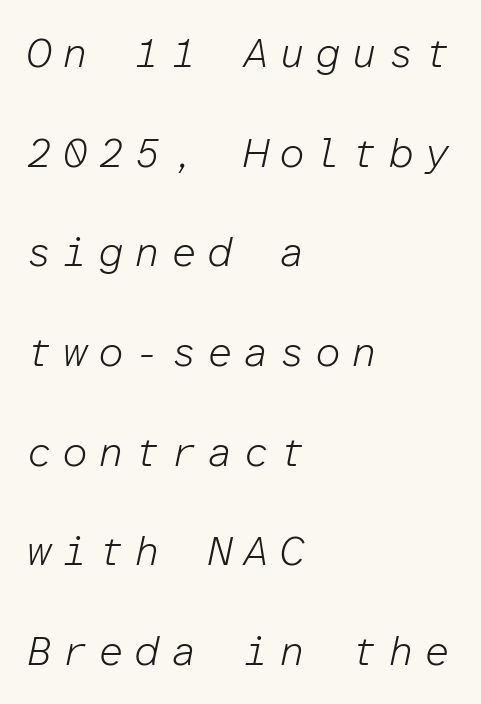
{"italic": "yes", "lean": "right", "slant_degrees": 12, "bold": "no", "weight": "light", "width": "normal", "stroke_contrast": "low", "x_height": "medium", "monospaced": "yes", "underline": "no", "align": "left", "line_spacing": "loose", "line_spacing_ratio": 2.43, "letter_spacing": "wide", "letter_spacing_em": 0.25, "glyph_px": 41}
